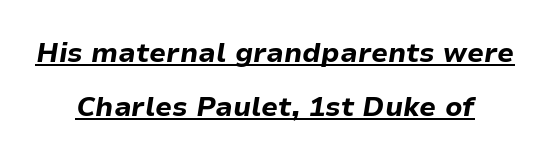
Q: Is the text bold? A: Yes.
Q: Is the text italic (slanted)? A: Yes, it leans right by about 9 degrees.
Q: Is the text underlined? A: Yes.
Q: How is the paragraph aligned? A: Centered.
Q: Is the spacing between letters normal or unusually wide? A: Normal.
Q: Is the spacing between lines tight, normal or loose? A: Loose.
